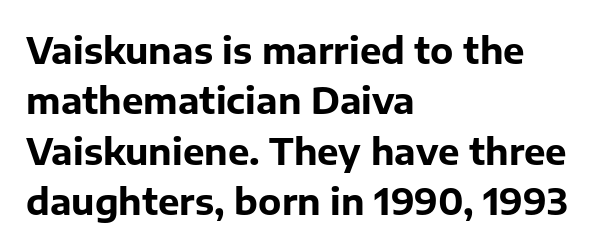
The image shows 36 px bold sans-serif type, upright; set left-aligned, normal line spacing (1.4x), normal letter spacing, not underlined; low stroke contrast and a medium x-height.
